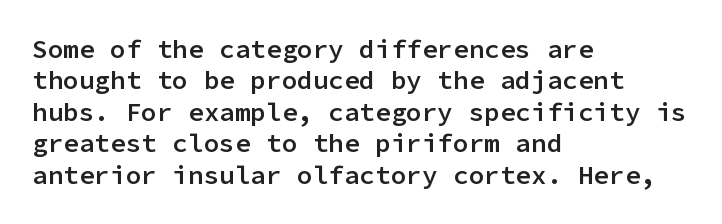
The image shows 26 px text type, upright; set left-aligned, line spacing 1.21x, normal letter spacing, not underlined.
